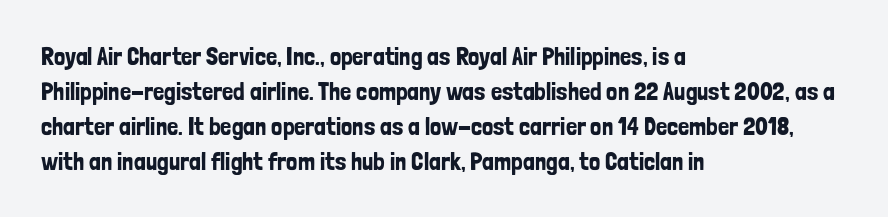
Q: Is the text italic (slanted)? A: No, it is upright.
Q: Is the text underlined? A: No.
Q: How is the paragraph aligned? A: Left-aligned.
Q: Is the spacing between letters normal or unusually wide? A: Normal.
Q: Is the spacing between lines tight, normal or loose? A: Normal.
